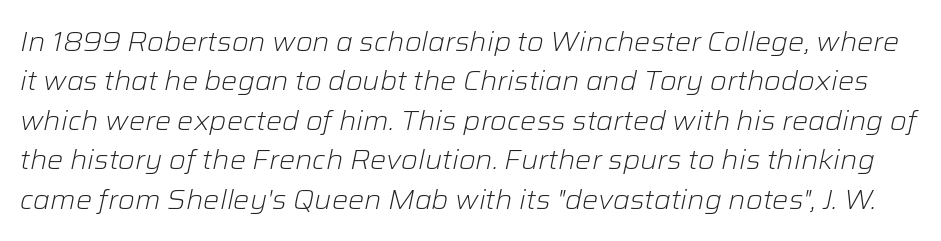
Q: Is the text bold? A: No.
Q: Is the text italic (slanted)? A: Yes, it leans right by about 12 degrees.
Q: Is the text underlined? A: No.
Q: Is the spacing between letters normal or unusually wide? A: Normal.
Q: Is the spacing between lines tight, normal or loose? A: Normal.
